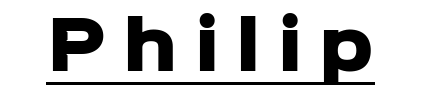
{"serif": "no", "italic": "no", "bold": "yes", "weight": "heavy", "width": "normal", "stroke_contrast": "low", "x_height": "medium", "monospaced": "no", "underline": "yes", "letter_spacing": "wide", "letter_spacing_em": 0.26, "glyph_px": 66}
